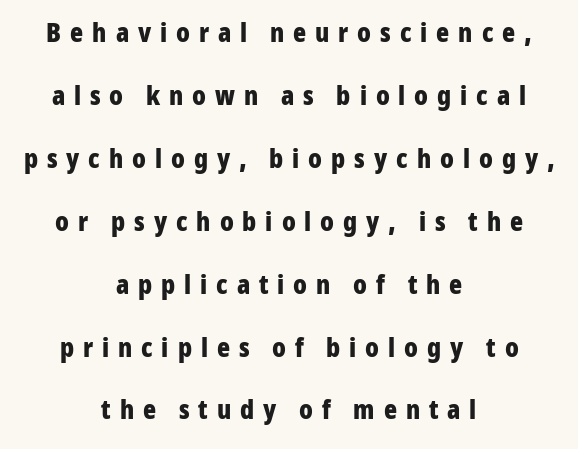
Q: Is the text bold? A: Yes.
Q: Is the text italic (slanted)? A: No, it is upright.
Q: Is the text underlined? A: No.
Q: How is the paragraph aligned? A: Centered.
Q: Is the spacing between letters normal or unusually wide? A: Unusually wide.
Q: Is the spacing between lines tight, normal or loose? A: Loose.
